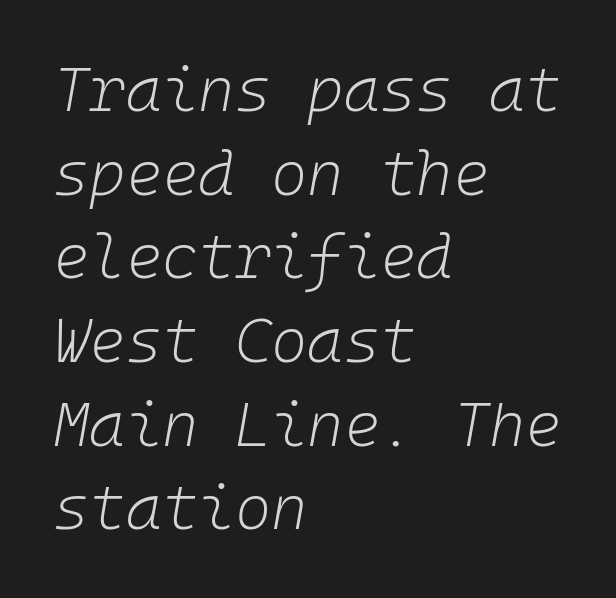
The image shows 62 px light type, italic (leaning right); set left-aligned, normal line spacing (1.35x), normal letter spacing, not underlined; low stroke contrast and a medium x-height.
